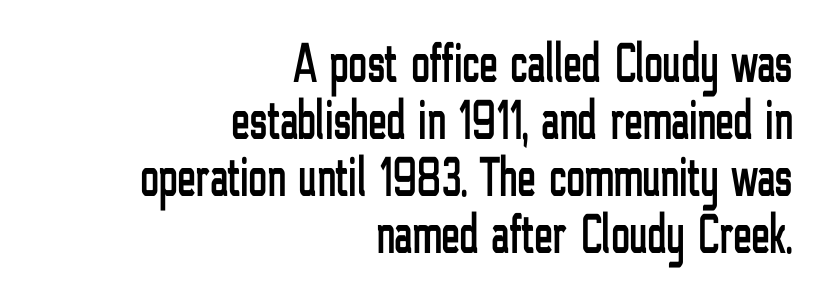
Q: Is the text italic (slanted)? A: No, it is upright.
Q: Is the typeface a serif or a sans-serif typeface? A: Sans-serif.
Q: Is the text underlined? A: No.
Q: How is the paragraph aligned? A: Right-aligned.
Q: Is the spacing between letters normal or unusually wide? A: Normal.
Q: Is the spacing between lines tight, normal or loose? A: Tight.
Q: Width (condensed, normal, or wide)? A: Condensed.
Q: Stroke contrast? A: Low.
Q: x-height? A: Medium.
Q: Monospaced? A: No.
